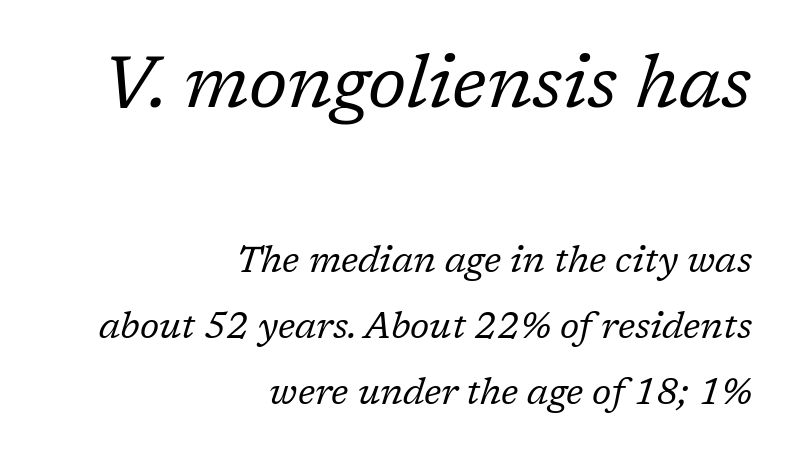
{"serif": "yes", "italic": "yes", "lean": "right", "slant_degrees": 17, "bold": "no", "weight": "regular", "width": "normal", "stroke_contrast": "low", "x_height": "medium", "monospaced": "no", "underline": "no", "align": "right", "line_spacing_ratio": 1.79, "letter_spacing": "normal", "letter_spacing_em": 0.0, "larger_block": "first", "size_ratio": 2.0, "glyph_px": 74}
